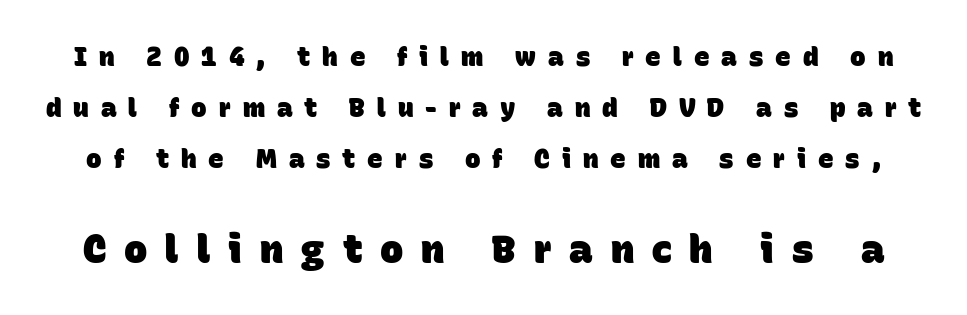
The image shows 39 px heavy sans-serif type; set loose line spacing (1.96x), unusually wide letter spacing (+0.46 em), not underlined; the second (bottom) block is 1.5x larger; low stroke contrast and a large x-height.
